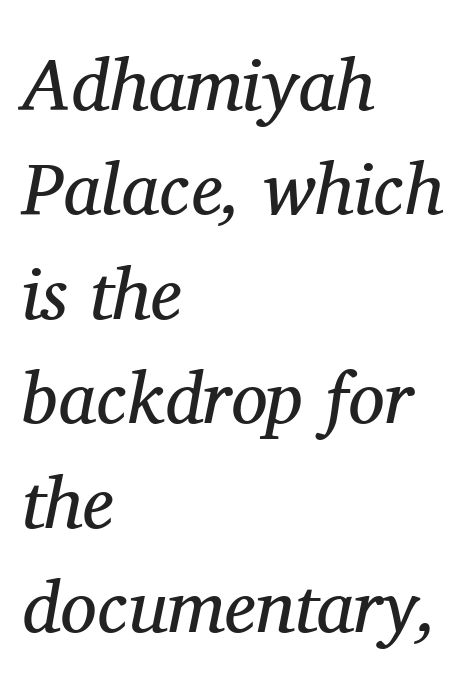
{"serif": "yes", "italic": "yes", "lean": "right", "slant_degrees": 11, "bold": "no", "weight": "regular", "width": "normal", "stroke_contrast": "medium", "x_height": "medium", "monospaced": "no", "underline": "no", "align": "left", "line_spacing": "normal", "line_spacing_ratio": 1.43, "letter_spacing": "normal", "letter_spacing_em": 0.0, "glyph_px": 73}
